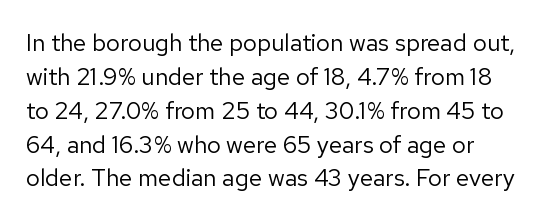
Words float on clear page, feet unadorned. This reads as an unemphasized weight, regular at the heaviest. Successive baselines arrive at the customary interval. Tall strokes in this sample are plumb rather than angled. What stands out about the letter spacing? Nothing — it is the standard amount.
